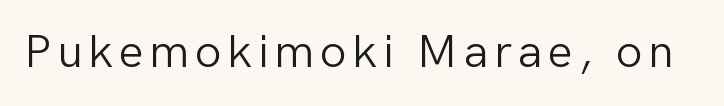
This rendering employs a face without finishing strokes, i.e., a sans-serif. Posture: straight, roman, zero tilt. This sample has the flowing, uneven cadence of proportional lettering. The cut favours lightness, reaching ordinary text weight at its darkest.
